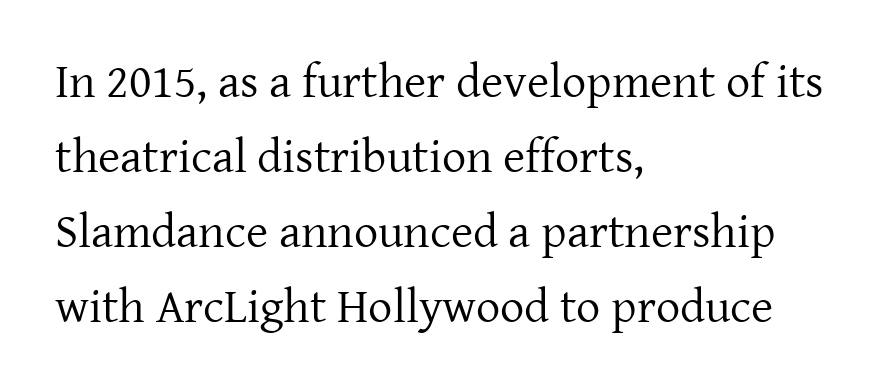
Think of a printed novel: that variable character pitch is what you see here. Summary of vertical rhythm: regular, with standard interline spacing. Classification — serif. Unlike italic type, these characters show no tilt at all. A light-to-regular cut is what we see here.
